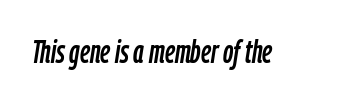
The passage shown is typed in a proportional face where columns would drift. Default kerning and tracking; the words read as compact shapes. Style check: oblique. Anything drawn beneath the words? Only blank space.
